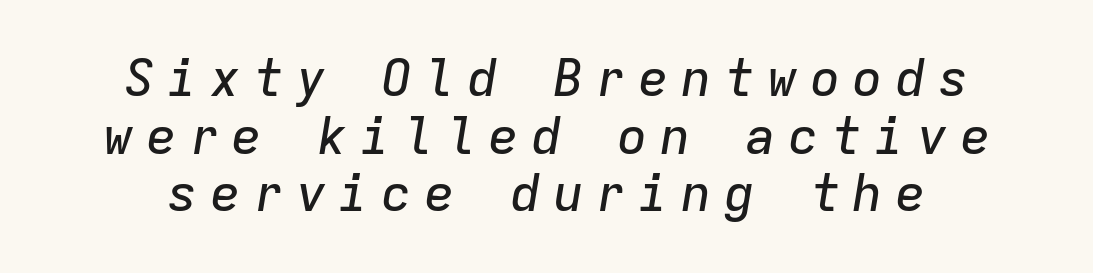
The image shows 51 px text type, italic (leaning right), monospaced; set centered, tight line spacing (1.13x), unusually wide letter spacing (+0.24 em), not underlined; low stroke contrast and a medium x-height.
